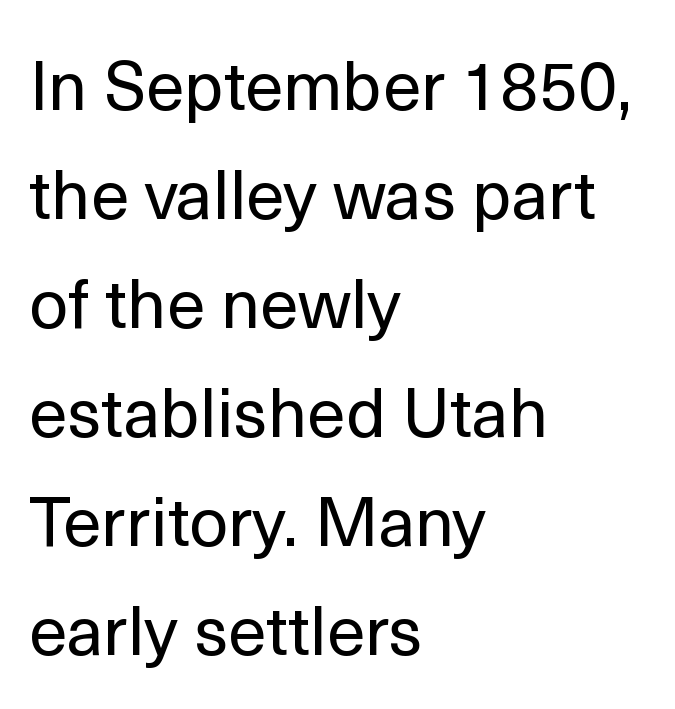
The image shows 69 px regular-weight sans-serif type, upright; set left-aligned, normal line spacing (1.58x), normal letter spacing, not underlined; a medium x-height.
